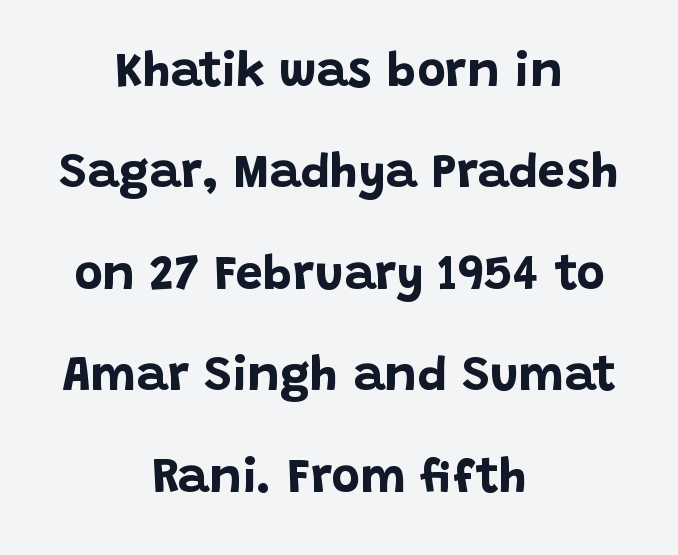
The image shows 49 px bold sans-serif type, upright; set centered, loose line spacing (2.07x), normal letter spacing, not underlined; low stroke contrast and a large x-height.
